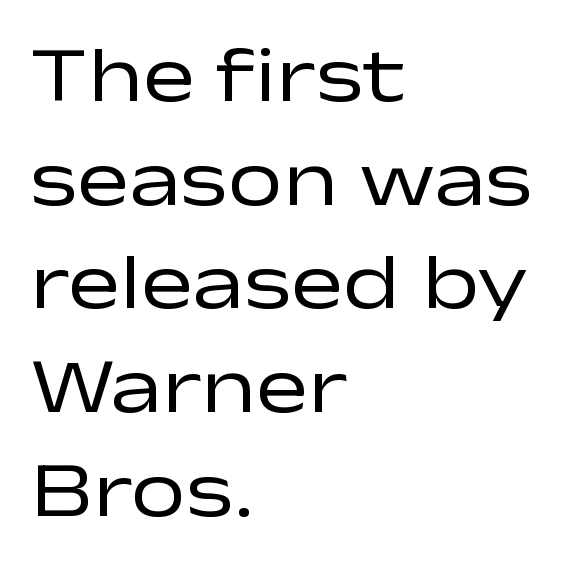
Q: Is the text bold? A: No.
Q: Is the text italic (slanted)? A: No, it is upright.
Q: Is the typeface a serif or a sans-serif typeface? A: Sans-serif.
Q: Is the text underlined? A: No.
Q: How is the paragraph aligned? A: Left-aligned.
Q: Is the spacing between letters normal or unusually wide? A: Normal.
Q: Is the spacing between lines tight, normal or loose? A: Normal.
Q: Width (condensed, normal, or wide)? A: Wide.
Q: Stroke contrast? A: Low.
Q: x-height? A: Medium.
Q: Monospaced? A: No.
